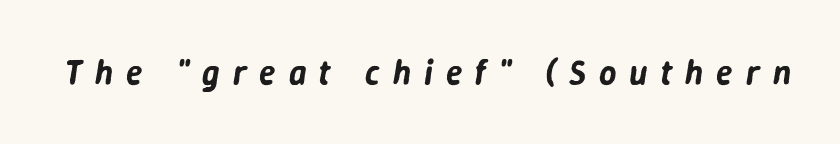
The image shows 34 px text type, italic (leaning right); set unusually wide letter spacing (+0.38 em), not underlined; low stroke contrast and a medium x-height.
